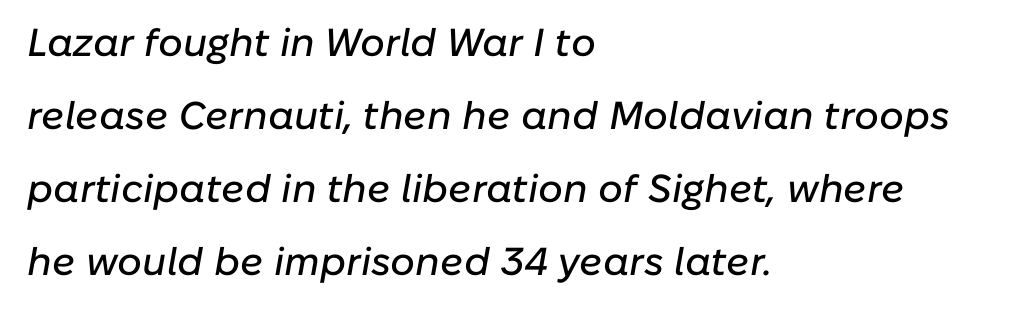
{"italic": "yes", "lean": "right", "slant_degrees": 10, "width": "normal", "stroke_contrast": "low", "x_height": "medium", "monospaced": "no", "underline": "no", "align": "left", "line_spacing_ratio": 1.87, "letter_spacing": "normal", "letter_spacing_em": 0.0, "glyph_px": 39}
